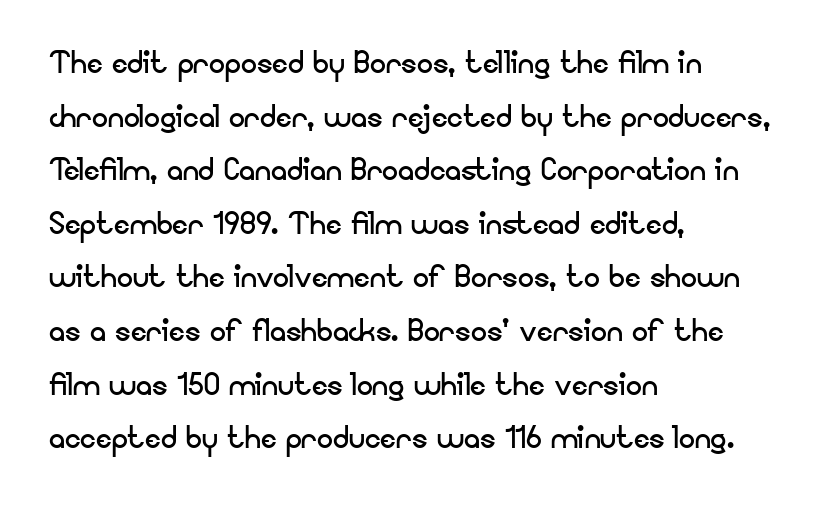
{"serif": "no", "italic": "no", "bold": "no", "weight": "regular", "width": "normal", "stroke_contrast": "low", "x_height": "small", "monospaced": "no", "underline": "no", "align": "left", "line_spacing": "normal", "line_spacing_ratio": 1.34, "letter_spacing": "normal", "letter_spacing_em": 0.0, "glyph_px": 40}
